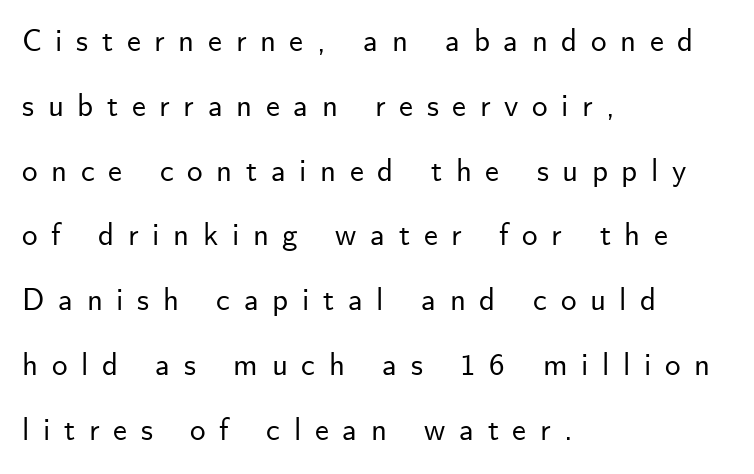
{"serif": "no", "italic": "no", "width": "normal", "stroke_contrast": "low", "x_height": "small", "monospaced": "no", "underline": "no", "align": "left", "line_spacing": "loose", "line_spacing_ratio": 2.09, "letter_spacing": "wide", "letter_spacing_em": 0.44, "glyph_px": 31}
